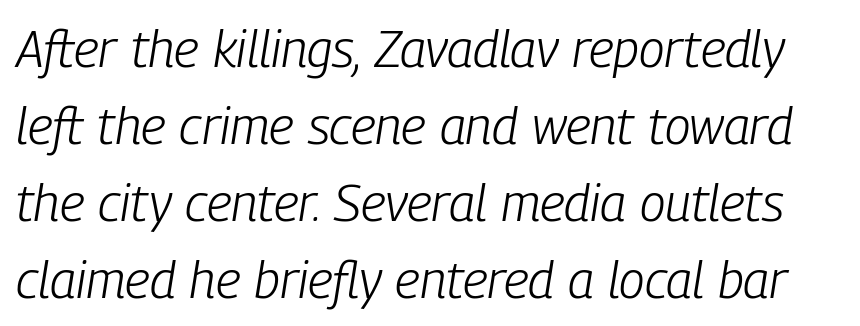
The image shows 52 px light, condensed type, italic (leaning right); set normal line spacing (1.48x), normal letter spacing, not underlined; low stroke contrast and a medium x-height.
